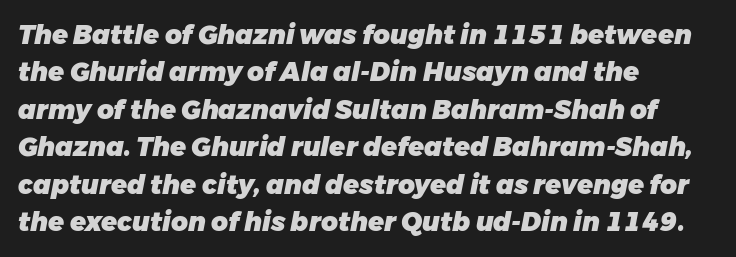
The image shows 26 px bold type, italic (leaning right); set left-aligned, normal line spacing (1.44x), normal letter spacing, not underlined.
